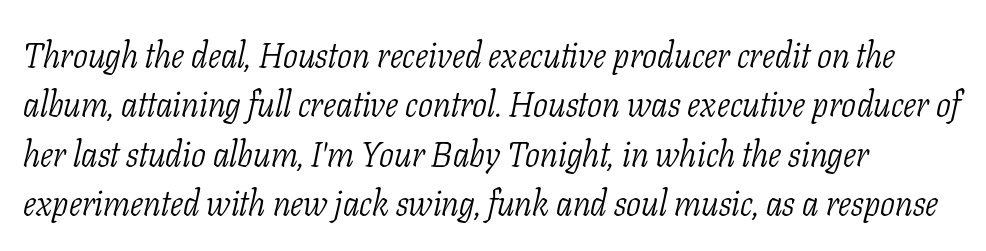
The image shows 35 px light, condensed serif type, italic (leaning right); set left-aligned, normal line spacing (1.41x), normal letter spacing, not underlined; low stroke contrast and a medium x-height.
